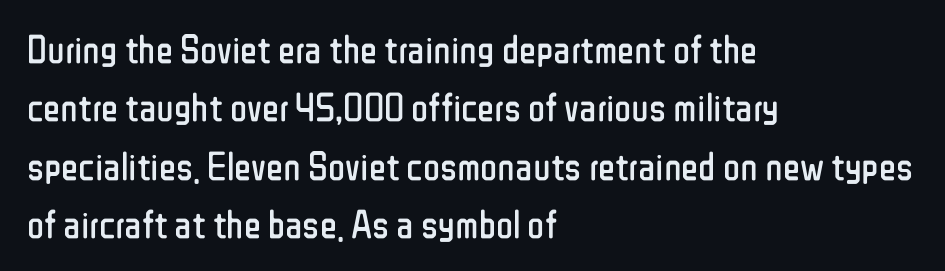
The image shows 40 px regular-weight, condensed sans-serif type, upright; set left-aligned, normal line spacing (1.46x), normal letter spacing, not underlined; low stroke contrast and a medium x-height.
